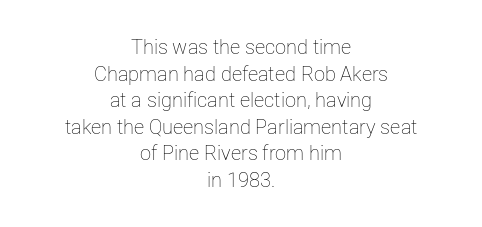
The image shows 20 px text type, upright; set centered, normal line spacing (1.33x), normal letter spacing, not underlined.
